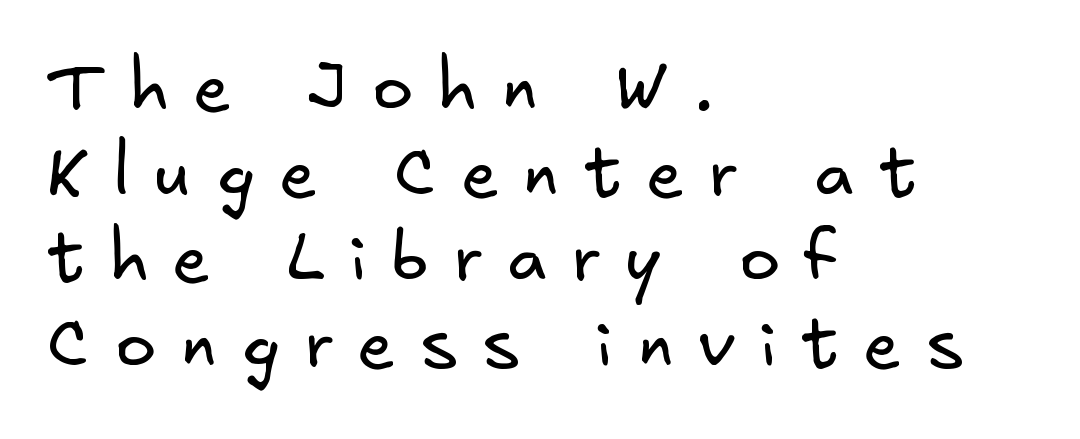
{"serif": "no", "bold": "no", "weight": "regular", "width": "normal", "stroke_contrast": "low", "x_height": "small", "underline": "no", "align": "left", "line_spacing": "normal", "line_spacing_ratio": 1.26, "letter_spacing": "wide", "letter_spacing_em": 0.37, "glyph_px": 68}
